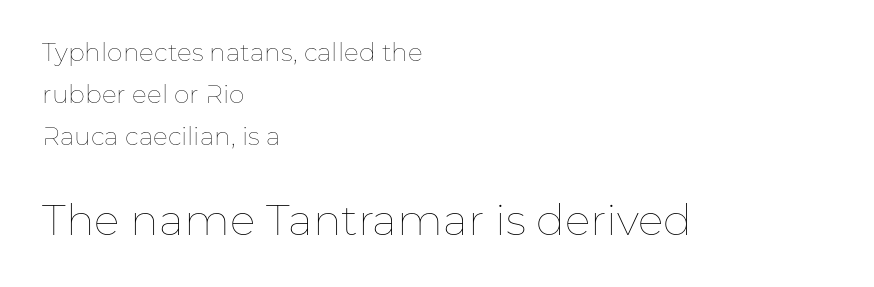
Q: Is the text bold? A: No.
Q: Is the text italic (slanted)? A: No, it is upright.
Q: Is the text underlined? A: No.
Q: How is the paragraph aligned? A: Left-aligned.
Q: Is the spacing between letters normal or unusually wide? A: Normal.
Q: Is the spacing between lines tight, normal or loose? A: Normal.
Q: Which block of text is set in a larger size, the first (top) or the second (bottom)? A: The second (bottom) one.
Q: Width (condensed, normal, or wide)? A: Normal.
Q: Stroke contrast? A: Low.
Q: x-height? A: Medium.
Q: Monospaced? A: No.
